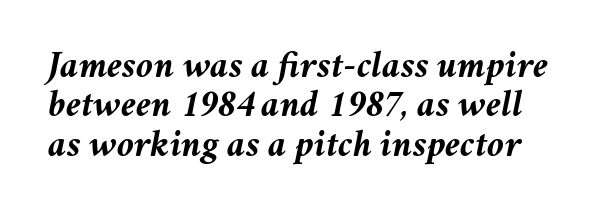
No extra tracking has been applied to these lines. When letters slant like this, we call the style italic. The face used here is proportionally spaced, like ordinary book or web type. Each new line begins almost immediately beneath the previous one.
